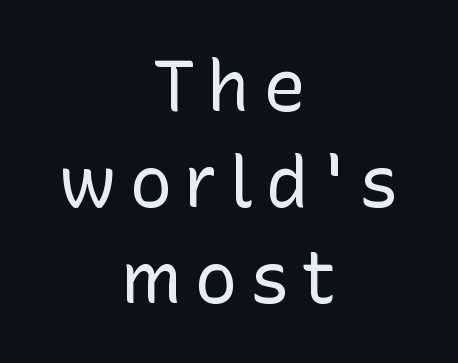
Q: Is the text bold? A: No.
Q: Is the text italic (slanted)? A: No, it is upright.
Q: Is the typeface a serif or a sans-serif typeface? A: Sans-serif.
Q: Is the text underlined? A: No.
Q: How is the paragraph aligned? A: Centered.
Q: Is the spacing between lines tight, normal or loose? A: Normal.
Q: Width (condensed, normal, or wide)? A: Normal.
Q: Stroke contrast? A: Low.
Q: x-height? A: Medium.
Q: Monospaced? A: No.
